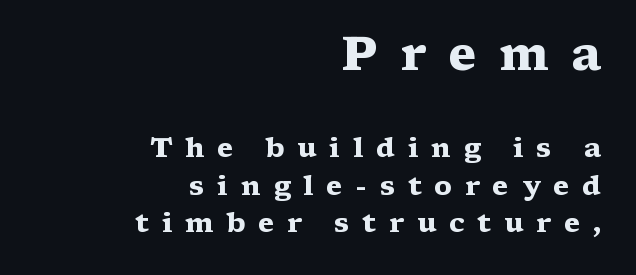
{"serif": "yes", "italic": "no", "bold": "yes", "weight": "heavy", "width": "wide", "stroke_contrast": "medium", "x_height": "medium", "monospaced": "no", "underline": "no", "align": "right", "line_spacing": "normal", "line_spacing_ratio": 1.38, "letter_spacing": "wide", "letter_spacing_em": 0.47, "larger_block": "first", "size_ratio": 1.74, "glyph_px": 47}
